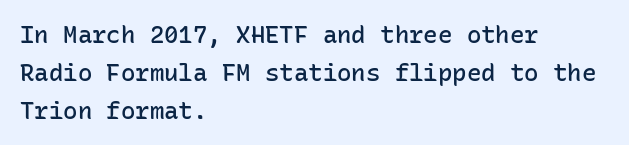
{"italic": "no", "bold": "semi", "underline": "no", "align": "left", "line_spacing": "normal", "line_spacing_ratio": 1.58, "letter_spacing": "normal", "letter_spacing_em": 0.0, "glyph_px": 24}
